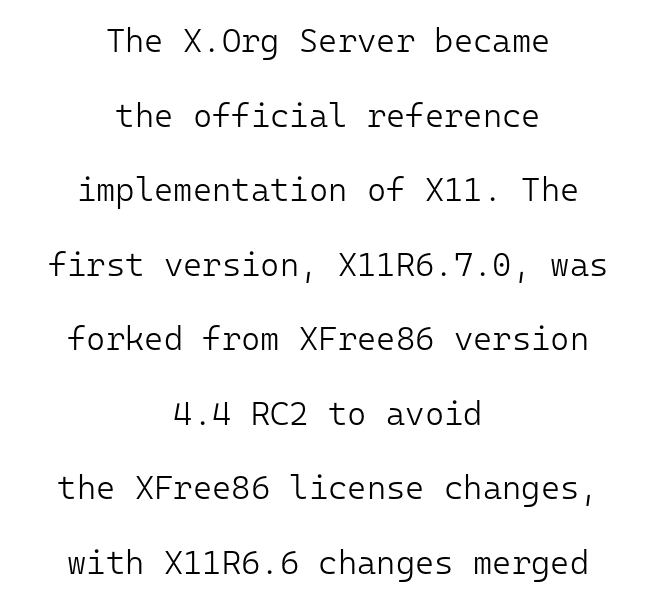
{"serif": "no", "italic": "no", "bold": "no", "weight": "light", "width": "normal", "stroke_contrast": "low", "x_height": "medium", "monospaced": "yes", "underline": "no", "align": "center", "line_spacing": "loose", "line_spacing_ratio": 2.26, "letter_spacing": "normal", "letter_spacing_em": 0.0, "glyph_px": 33}
